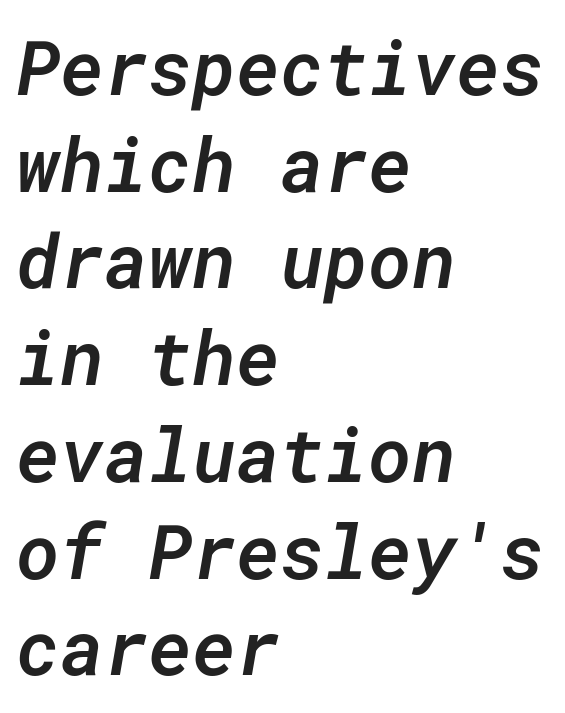
Casual observation: everything's shoved over to the left. Whoever set this chose a conventional vertical rhythm. Honestly, the letter spacing is just normal — you wouldn't notice it. Note the uniform advance width — an 'i' takes as much space as an 'm'.
